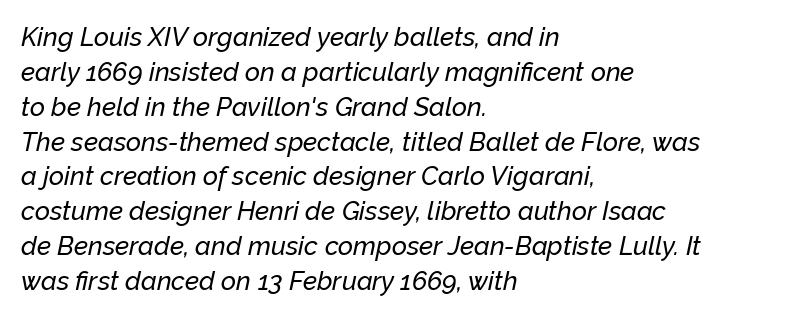
{"italic": "yes", "lean": "right", "slant_degrees": 12, "underline": "no", "align": "left", "line_spacing": "normal", "line_spacing_ratio": 1.34, "letter_spacing": "normal", "letter_spacing_em": 0.0, "glyph_px": 26}
